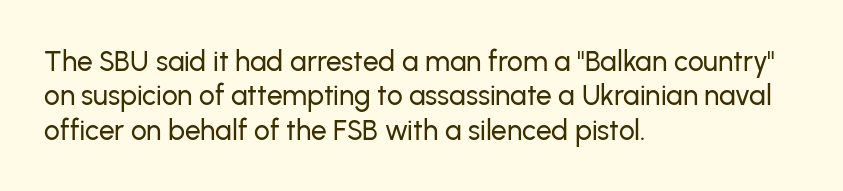
Q: Is the text italic (slanted)? A: No, it is upright.
Q: Is the typeface a serif or a sans-serif typeface? A: Sans-serif.
Q: Is the text underlined? A: No.
Q: How is the paragraph aligned? A: Left-aligned.
Q: Is the spacing between letters normal or unusually wide? A: Normal.
Q: Width (condensed, normal, or wide)? A: Normal.
Q: Stroke contrast? A: Low.
Q: x-height? A: Medium.
Q: Monospaced? A: No.
